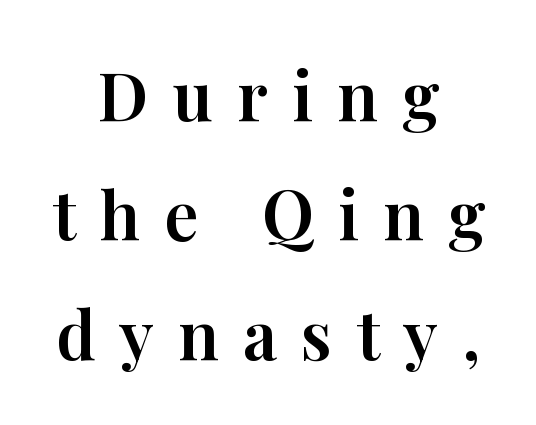
Q: Is the text italic (slanted)? A: No, it is upright.
Q: Is the typeface a serif or a sans-serif typeface? A: Serif.
Q: Is the text underlined? A: No.
Q: How is the paragraph aligned? A: Centered.
Q: Is the spacing between letters normal or unusually wide? A: Unusually wide.
Q: Width (condensed, normal, or wide)? A: Normal.
Q: Stroke contrast? A: High.
Q: x-height? A: Medium.
Q: Monospaced? A: No.
